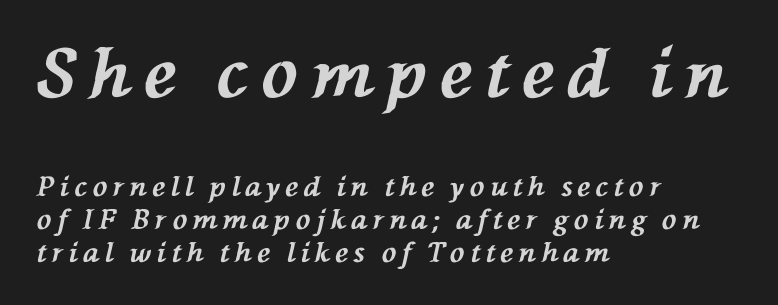
The image shows 67 px bold type, italic (leaning left); set left-aligned, line spacing 1.23x, unusually wide letter spacing (+0.2 em), not underlined; the first (top) block is 2.48x larger; medium stroke contrast and a medium x-height.
